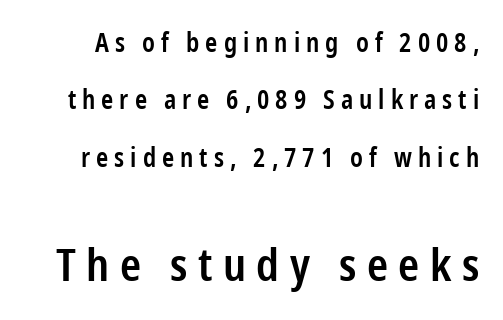
Q: Is the text bold? A: Semi-bold.
Q: Is the text italic (slanted)? A: No, it is upright.
Q: Is the typeface a serif or a sans-serif typeface? A: Sans-serif.
Q: Is the text underlined? A: No.
Q: Is the spacing between letters normal or unusually wide? A: Unusually wide.
Q: Is the spacing between lines tight, normal or loose? A: Loose.
Q: Which block of text is set in a larger size, the first (top) or the second (bottom)? A: The second (bottom) one.
Q: Width (condensed, normal, or wide)? A: Condensed.
Q: Stroke contrast? A: Low.
Q: x-height? A: Medium.
Q: Monospaced? A: No.
